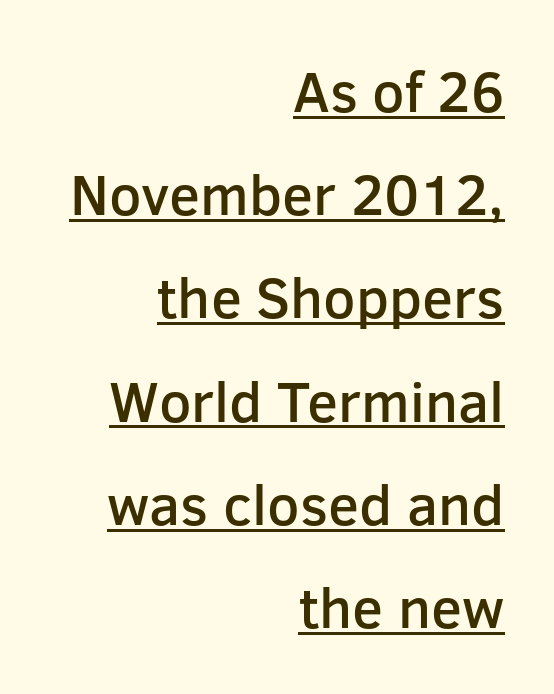
A roman cut, with each character standing at attention. Bold? Not quite — semibold, heavier than regular but stopping short. Spacing verdict: proportional, widths tailored to each character. Glyph-to-glyph distance matches everyday printed text.
